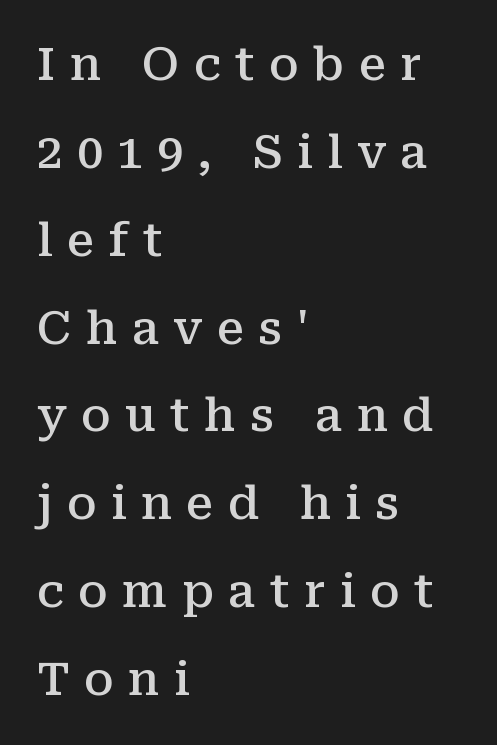
Proportional: the letters do not fall into vertical columns. Only glyphs here, with clear space below each row. The setting favours the left margin, as ordinary paragraphs usually do. Is this a sans? No — the strokes have serifs.
